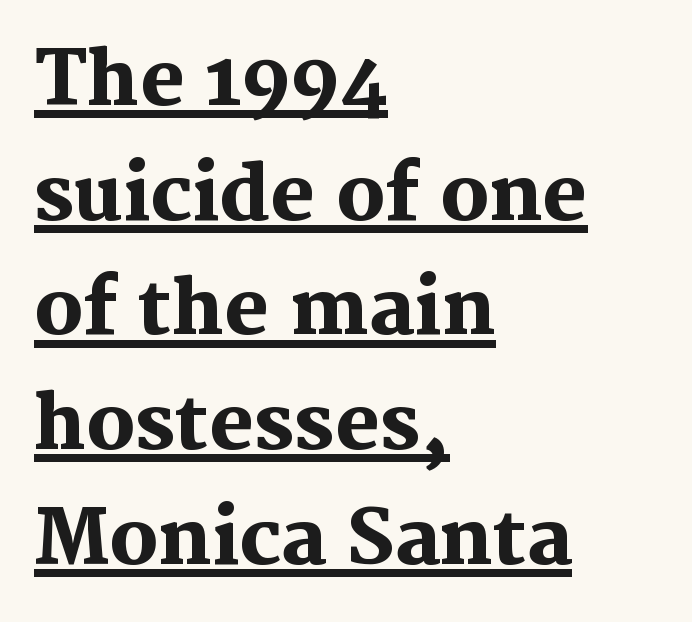
The image shows 75 px heavy serif type, upright; set left-aligned, normal line spacing (1.53x), normal letter spacing, underlined; medium stroke contrast and a medium x-height.
